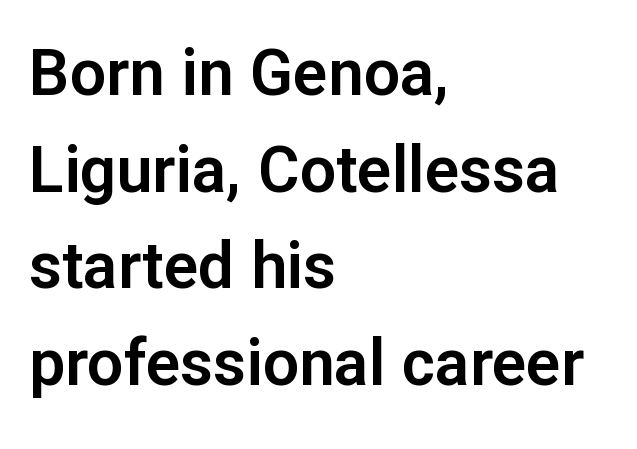
Q: Is the text italic (slanted)? A: No, it is upright.
Q: Is the typeface a serif or a sans-serif typeface? A: Sans-serif.
Q: Is the text underlined? A: No.
Q: How is the paragraph aligned? A: Left-aligned.
Q: Is the spacing between letters normal or unusually wide? A: Normal.
Q: Is the spacing between lines tight, normal or loose? A: Normal.
Q: Width (condensed, normal, or wide)? A: Normal.
Q: Stroke contrast? A: Low.
Q: x-height? A: Medium.
Q: Monospaced? A: No.
